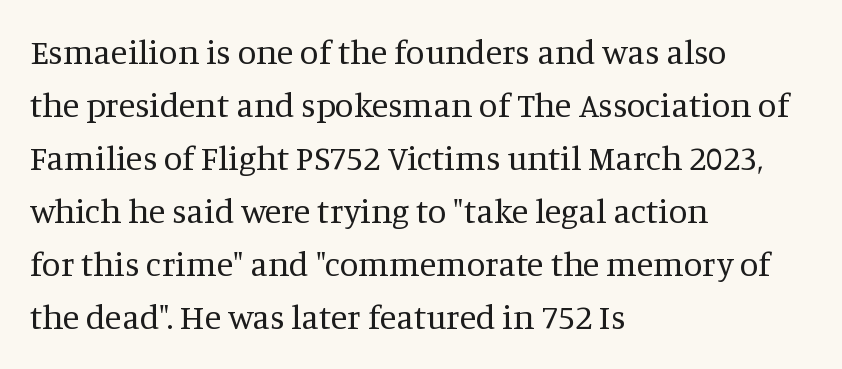
{"serif": "yes", "italic": "no", "bold": "no", "weight": "regular", "width": "normal", "stroke_contrast": "medium", "x_height": "large", "monospaced": "no", "underline": "no", "align": "left", "line_spacing": "normal", "line_spacing_ratio": 1.56, "letter_spacing": "normal", "letter_spacing_em": 0.0, "glyph_px": 34}
